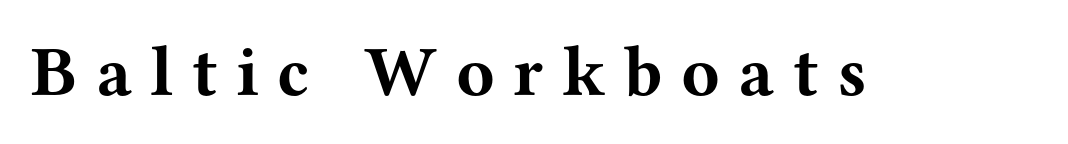
{"serif": "yes", "italic": "no", "bold": "yes", "weight": "bold", "width": "wide", "stroke_contrast": "medium", "x_height": "medium", "monospaced": "no", "underline": "no", "letter_spacing": "wide", "letter_spacing_em": 0.26, "glyph_px": 71}
